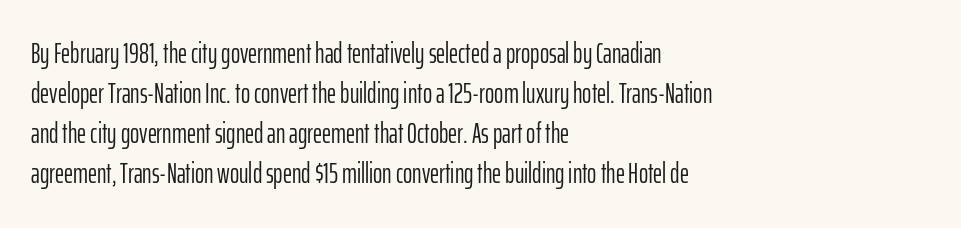
No extra ink here — the face is not bold. A typesetter would call this zero additional tracking. The specimen reads as upright at a glance. Serifs: no, the terminals of the letterforms are clean.
